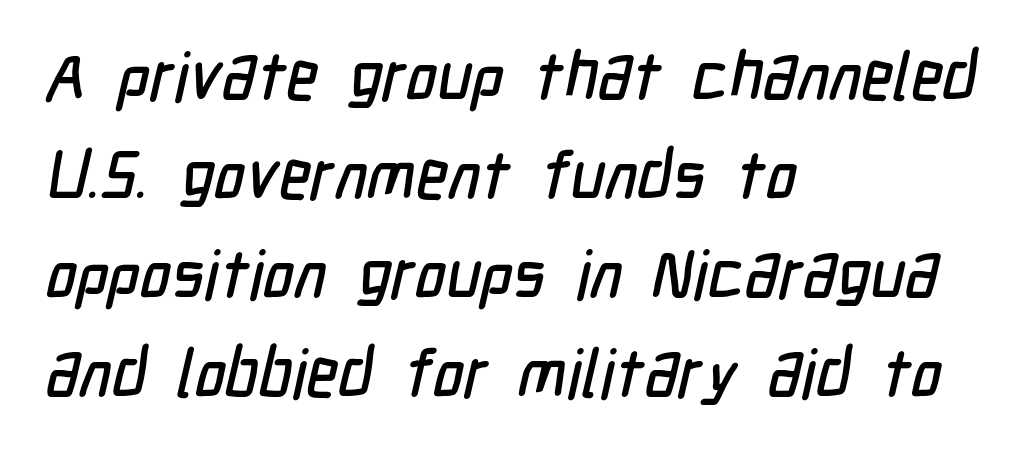
{"serif": "no", "width": "condensed", "stroke_contrast": "low", "x_height": "medium", "monospaced": "no", "underline": "no", "align": "left", "line_spacing": "normal", "line_spacing_ratio": 1.48, "letter_spacing": "normal", "letter_spacing_em": 0.0, "glyph_px": 67}
